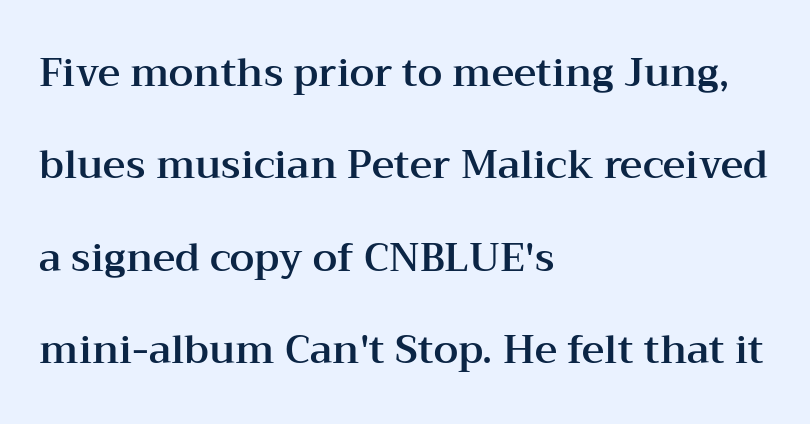
Q: Is the text italic (slanted)? A: No, it is upright.
Q: Is the typeface a serif or a sans-serif typeface? A: Serif.
Q: Is the text underlined? A: No.
Q: How is the paragraph aligned? A: Left-aligned.
Q: Is the spacing between letters normal or unusually wide? A: Normal.
Q: Is the spacing between lines tight, normal or loose? A: Loose.
Q: Width (condensed, normal, or wide)? A: Wide.
Q: Stroke contrast? A: Medium.
Q: x-height? A: Medium.
Q: Monospaced? A: No.
